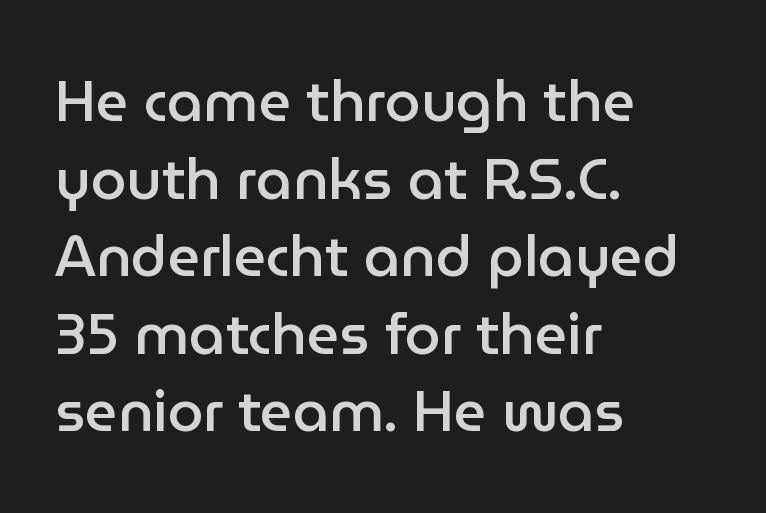
Is the letter spacing exaggerated? No — it looks like the ordinary default. Is there much room between lines? A standard amount, neither cramped nor airy. Type without underlining. Short and long lines alike share a common starting point at left. I'd call this a sans setting — the letters go barefoot. Posture: vertical.
